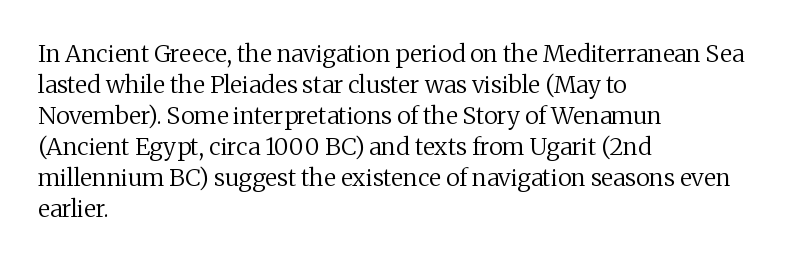
{"italic": "no", "bold": "no", "underline": "no", "align": "left", "line_spacing": "normal", "line_spacing_ratio": 1.29, "letter_spacing": "normal", "letter_spacing_em": 0.0, "glyph_px": 24}
